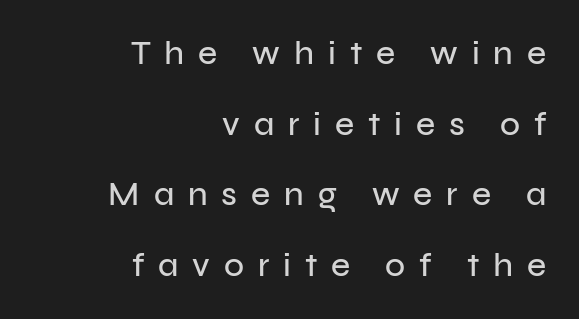
In terms of letterspacing, this is a distinctly airy, spread setting. Right-aligned paragraph, ragged on the left. You could not count columns in this text — the font is proportionally spaced. The face used here is a sans, in the tradition of grotesques and geometrics. Unlike italic type, these characters show no tilt at all. Glance below the letters and you will spot only blank space.
